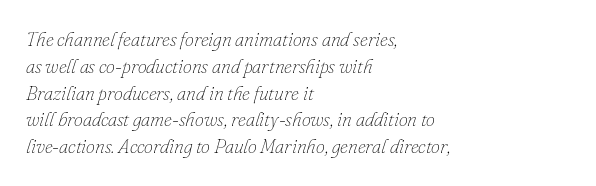
Quick note: underline off. Normally led — the rows are evenly, conventionally spaced. Layout note: lines flush left. Caption: standard tracking, unaltered. The weight would be labelled regular, book, light, or lighter still. Characters are canted at an angle relative to the baseline's perpendicular.
